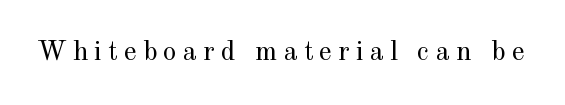
Q: Is the text bold? A: No.
Q: Is the text italic (slanted)? A: No, it is upright.
Q: Is the typeface a serif or a sans-serif typeface? A: Serif.
Q: Is the text underlined? A: No.
Q: Is the spacing between letters normal or unusually wide? A: Unusually wide.
Q: Width (condensed, normal, or wide)? A: Normal.
Q: x-height? A: Small.
Q: Monospaced? A: No.
